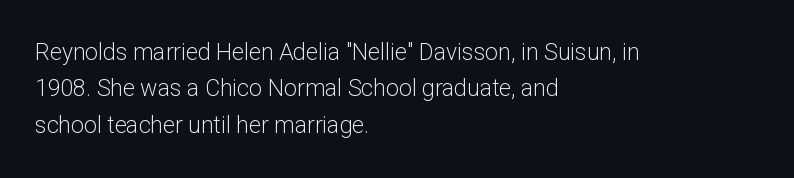
Compared with typical paragraphs, the rows here are spaced about the same. The letterforms sit at book weight or below. Ascenders rise straight up at ninety degrees. The lines are quadded left. Check the space under the baseline: it is left empty. Tracking value appears to be zero — textbook default spacing.
